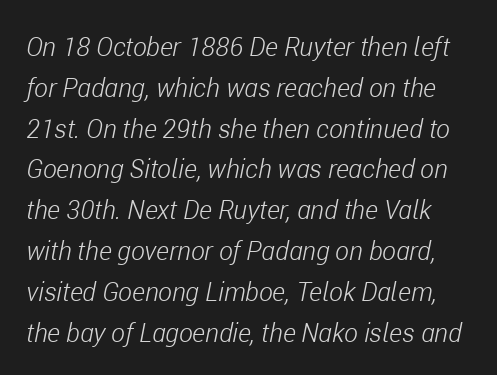
{"italic": "yes", "lean": "right", "slant_degrees": 11, "bold": "no", "underline": "no", "line_spacing": "normal", "line_spacing_ratio": 1.57, "letter_spacing": "normal", "letter_spacing_em": 0.0, "glyph_px": 26}
